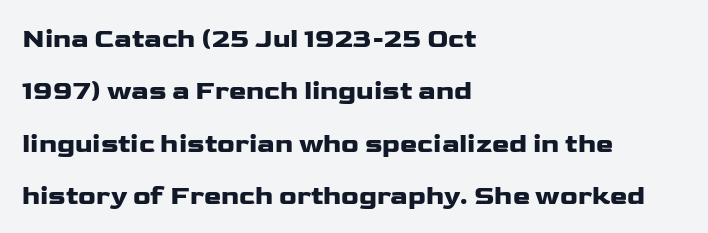
How are the letters spaced? Ordinarily, with no added tracking. Visually the block forms a straight wall on the left and a jagged coastline on the right. The gap between lines stays unmarked. Upright lettering throughout. In terms of leading, this rendering errs on the spacious side.
